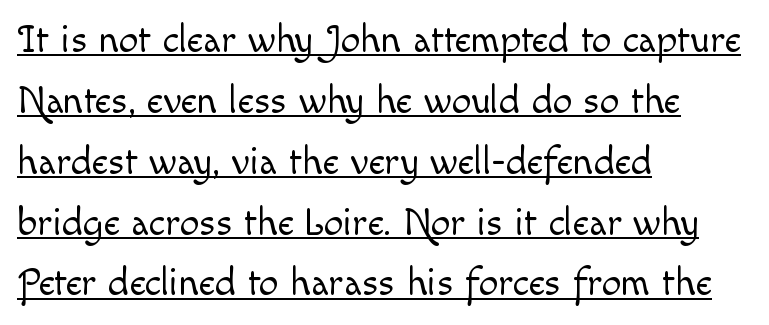
Q: Is the text bold? A: No.
Q: Is the text italic (slanted)? A: No, it is upright.
Q: Is the text underlined? A: Yes.
Q: How is the paragraph aligned? A: Left-aligned.
Q: Is the spacing between letters normal or unusually wide? A: Normal.
Q: Is the spacing between lines tight, normal or loose? A: Normal.
Q: Width (condensed, normal, or wide)? A: Normal.
Q: x-height? A: Small.
Q: Monospaced? A: No.
